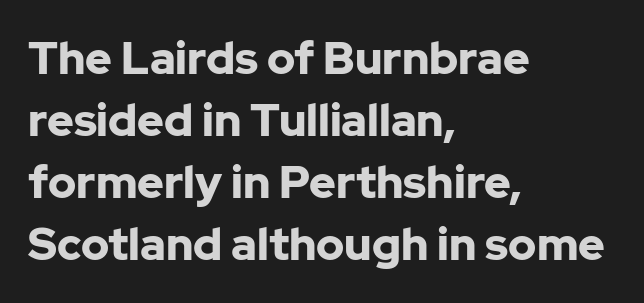
{"serif": "no", "italic": "no", "bold": "yes", "weight": "bold", "width": "normal", "stroke_contrast": "low", "x_height": "medium", "monospaced": "no", "underline": "no", "align": "left", "line_spacing": "normal", "line_spacing_ratio": 1.38, "letter_spacing": "normal", "letter_spacing_em": 0.0, "glyph_px": 45}
